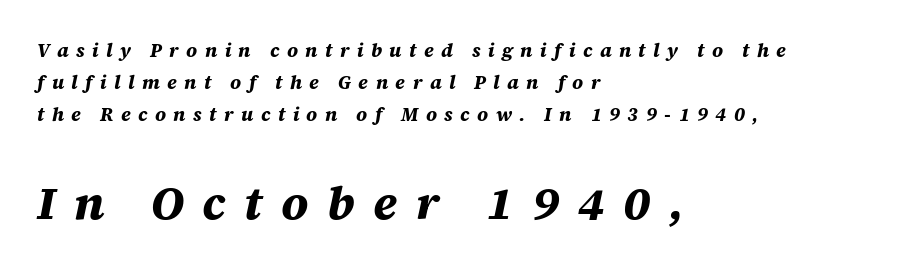
Q: Is the text bold? A: Yes.
Q: Is the text italic (slanted)? A: Yes, it leans right by about 12 degrees.
Q: Is the text underlined? A: No.
Q: How is the paragraph aligned? A: Left-aligned.
Q: Is the spacing between letters normal or unusually wide? A: Unusually wide.
Q: Is the spacing between lines tight, normal or loose? A: Normal.
Q: Which block of text is set in a larger size, the first (top) or the second (bottom)? A: The second (bottom) one.
Q: Width (condensed, normal, or wide)? A: Normal.
Q: Stroke contrast? A: Medium.
Q: x-height? A: Large.
Q: Monospaced? A: No.
